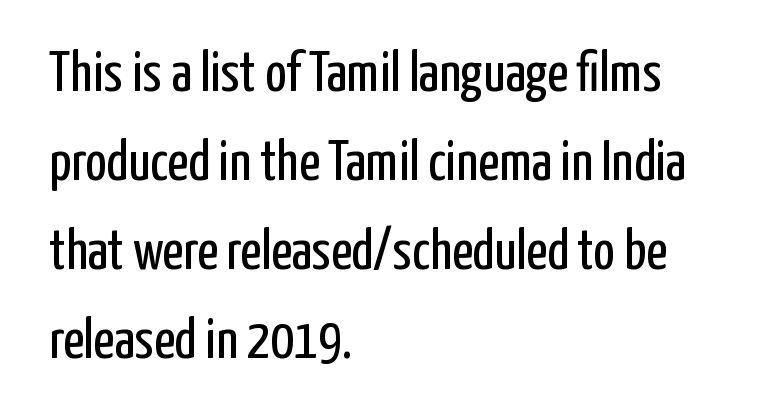
The image shows 57 px regular-weight, condensed sans-serif type, upright; set left-aligned, normal line spacing (1.56x), normal letter spacing, not underlined; low stroke contrast and a medium x-height.
